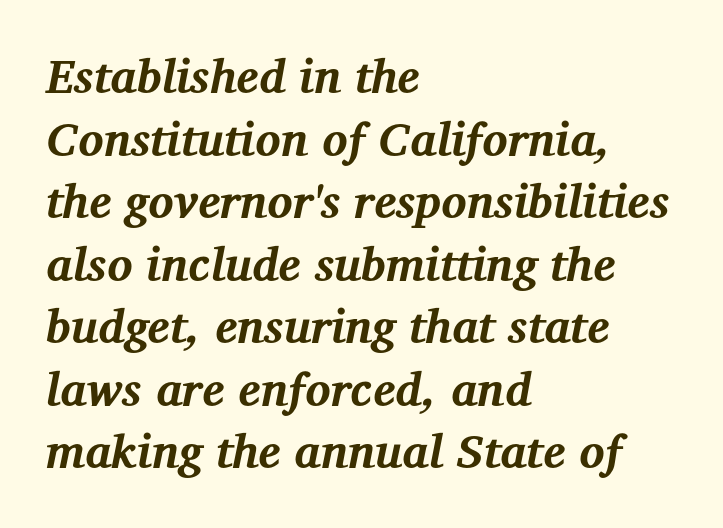
The image shows 47 px bold serif type, italic (leaning right); set left-aligned, normal line spacing (1.33x), normal letter spacing, not underlined; medium stroke contrast and a medium x-height.
